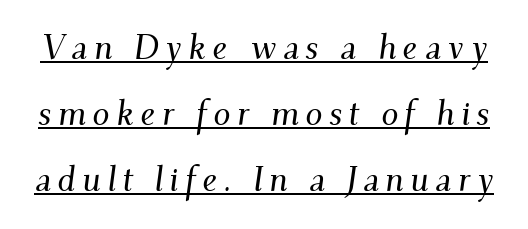
Q: Is the text italic (slanted)? A: Yes, it leans right by about 9 degrees.
Q: Is the typeface a serif or a sans-serif typeface? A: Serif.
Q: Is the text underlined? A: Yes.
Q: Is the spacing between lines tight, normal or loose? A: Loose.
Q: Width (condensed, normal, or wide)? A: Normal.
Q: Stroke contrast? A: Medium.
Q: x-height? A: Small.
Q: Monospaced? A: No.
